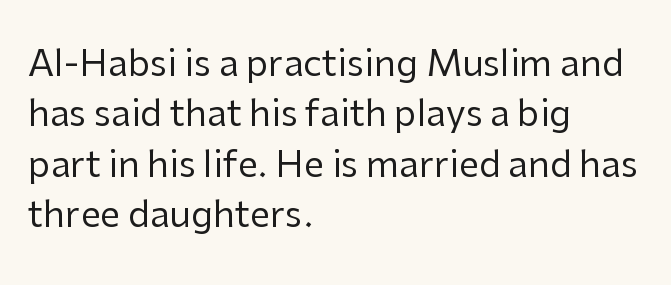
Quick note: interline space is typical. Does the type have serifs? No, each stem ends abruptly. Layout note: lines flush left. Descender tails drop into unmarked territory. Stems and bowls with no extra thickness — not bold. Each letter keeps its own natural width here, so spacing adapts to shape.
